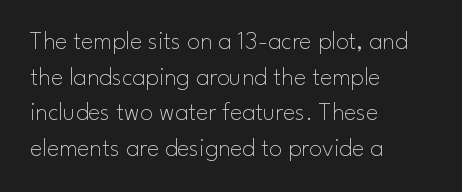
Q: Is the text bold? A: No.
Q: Is the text italic (slanted)? A: No, it is upright.
Q: Is the text underlined? A: No.
Q: How is the paragraph aligned? A: Left-aligned.
Q: Is the spacing between letters normal or unusually wide? A: Normal.
Q: Is the spacing between lines tight, normal or loose? A: Normal.
